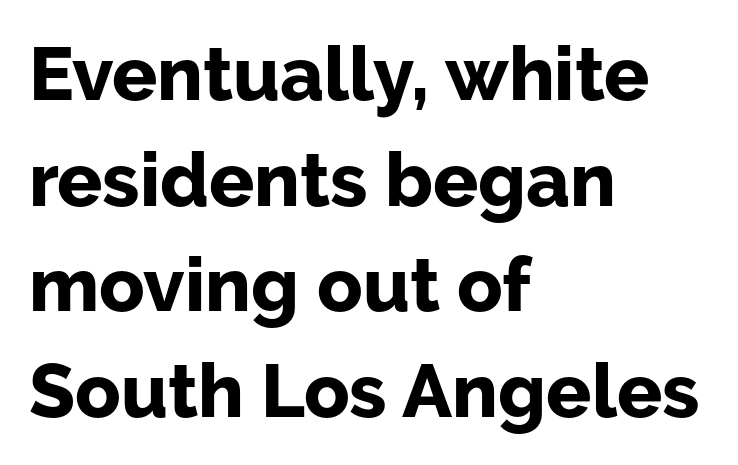
Q: Is the text bold? A: Yes.
Q: Is the text italic (slanted)? A: No, it is upright.
Q: Is the typeface a serif or a sans-serif typeface? A: Sans-serif.
Q: Is the text underlined? A: No.
Q: How is the paragraph aligned? A: Left-aligned.
Q: Is the spacing between letters normal or unusually wide? A: Normal.
Q: Is the spacing between lines tight, normal or loose? A: Normal.
Q: Width (condensed, normal, or wide)? A: Normal.
Q: Stroke contrast? A: Low.
Q: x-height? A: Medium.
Q: Monospaced? A: No.
